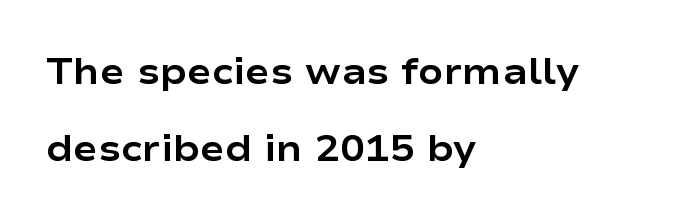
{"serif": "no", "italic": "no", "bold": "yes", "weight": "bold", "width": "wide", "stroke_contrast": "low", "x_height": "medium", "monospaced": "no", "underline": "no", "align": "left", "line_spacing": "loose", "line_spacing_ratio": 2.07, "letter_spacing": "normal", "letter_spacing_em": 0.0, "glyph_px": 37}
